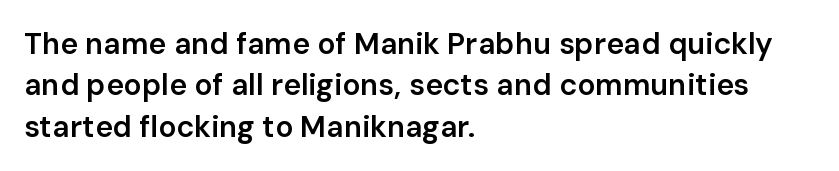
The words here are not underlined. Is the block centered? No — it sits flush against the left margin. This sample keeps an unexceptional amount of space between lines. Vertical strokes here are truly vertical.
